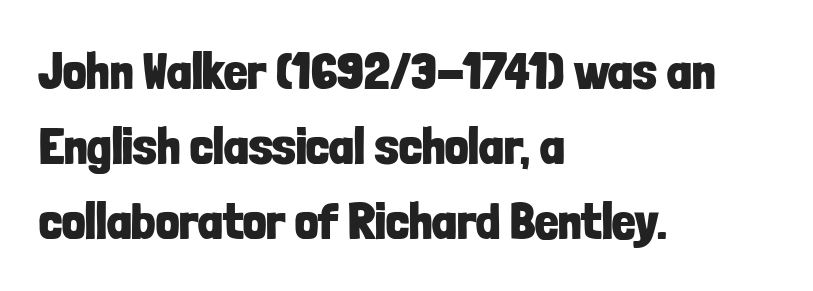
The image shows 52 px bold, condensed sans-serif type, upright; set left-aligned, normal line spacing (1.44x), normal letter spacing, not underlined; low stroke contrast and a medium x-height.
